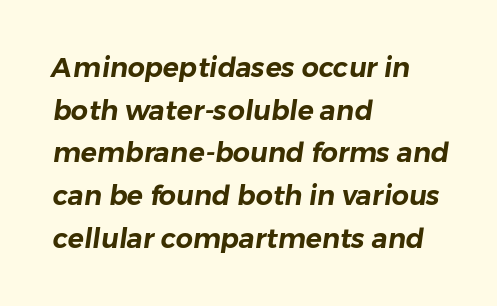
The image shows 27 px text type; set left-aligned, normal line spacing (1.58x), normal letter spacing, not underlined.
